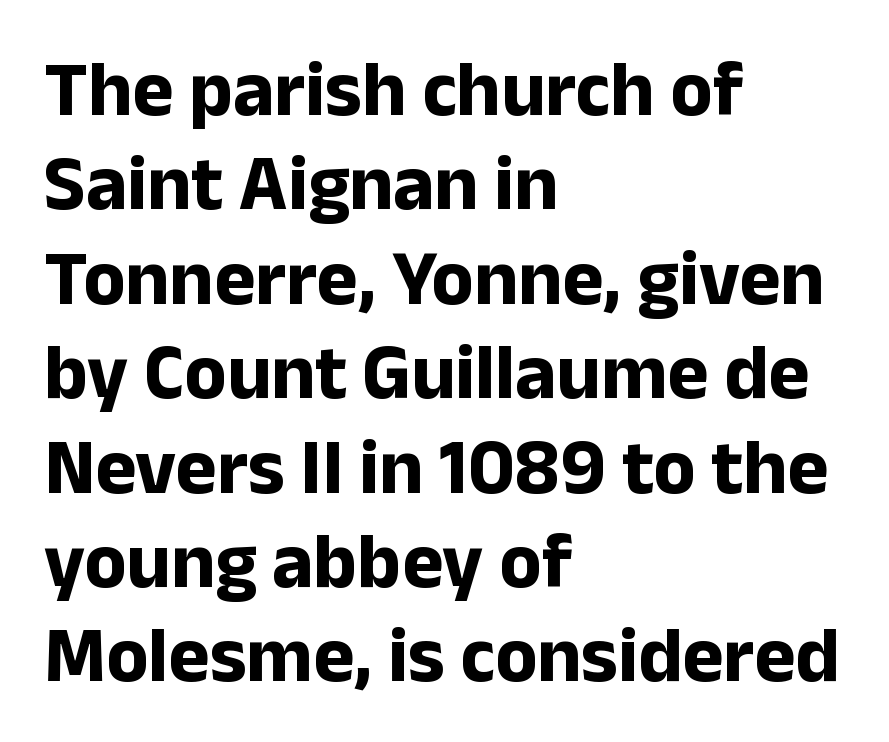
Q: Is the text bold? A: Yes.
Q: Is the text italic (slanted)? A: No, it is upright.
Q: Is the typeface a serif or a sans-serif typeface? A: Sans-serif.
Q: Is the text underlined? A: No.
Q: How is the paragraph aligned? A: Left-aligned.
Q: Is the spacing between letters normal or unusually wide? A: Normal.
Q: Width (condensed, normal, or wide)? A: Normal.
Q: Stroke contrast? A: Low.
Q: x-height? A: Medium.
Q: Monospaced? A: No.
